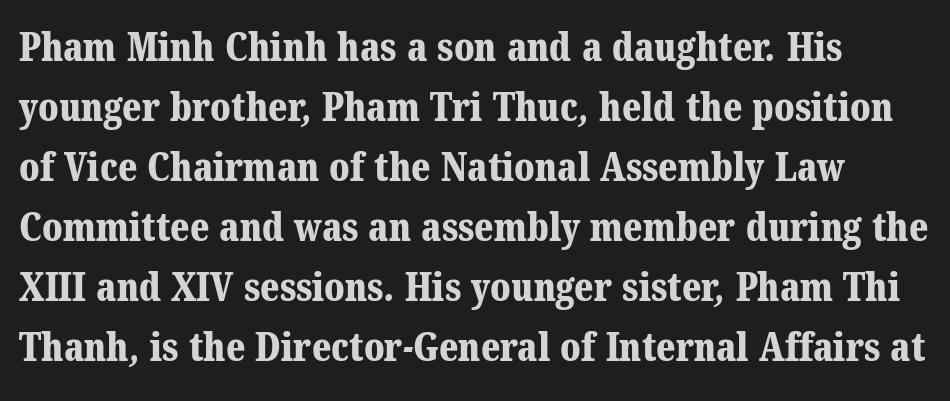
Q: Is the text bold? A: Yes.
Q: Is the typeface a serif or a sans-serif typeface? A: Serif.
Q: Is the text underlined? A: No.
Q: Is the spacing between letters normal or unusually wide? A: Normal.
Q: Is the spacing between lines tight, normal or loose? A: Normal.
Q: Width (condensed, normal, or wide)? A: Normal.
Q: Stroke contrast? A: Medium.
Q: x-height? A: Medium.
Q: Monospaced? A: No.
